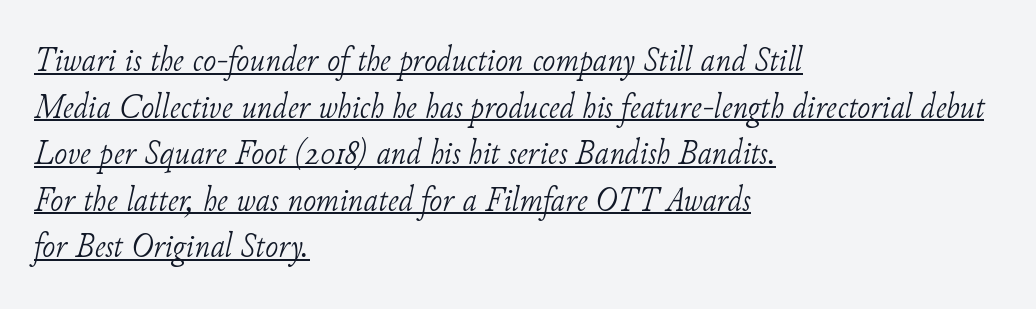
Characters follow at the spacing the type designer built in. Is this a fixed-width face? No — the glyphs have proportional, varying widths. You can see a thin bar hugging the bottom of the glyphs. Baseline-to-baseline distance is the conventional proportion of letter height. Stroke terminals: seriffed. Stem width sits at or under what a default text font uses.
